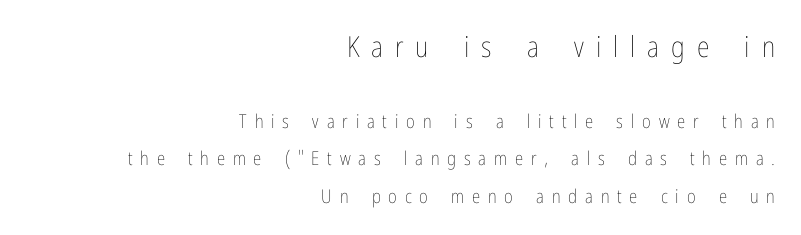
The image shows 29 px thin, condensed type, upright; set right-aligned, loose line spacing (1.98x), unusually wide letter spacing (+0.41 em), not underlined; the first (top) block is 1.53x larger; low stroke contrast and a medium x-height.
